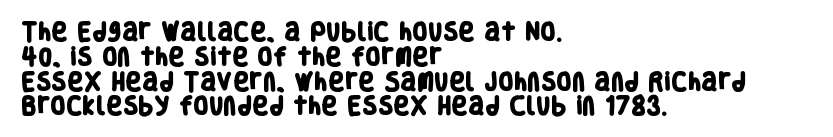
{"bold": "yes", "underline": "no", "align": "left", "line_spacing_ratio": 1.24, "letter_spacing": "normal", "letter_spacing_em": 0.0, "glyph_px": 20}
